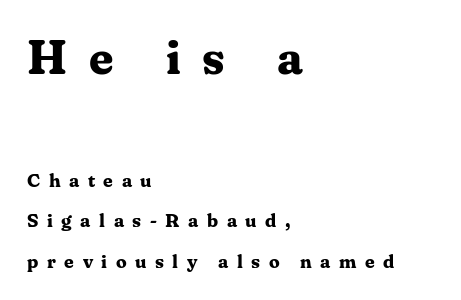
The image shows 48 px bold serif type, upright; set left-aligned, loose line spacing (2.13x), unusually wide letter spacing (+0.45 em), not underlined; the first (top) block is 2.53x larger; medium stroke contrast and a medium x-height.
